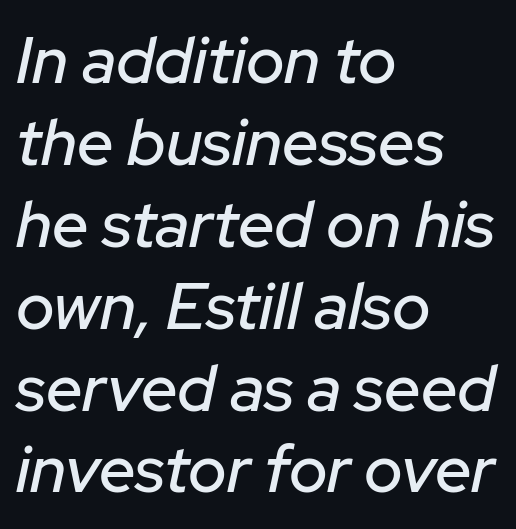
Q: Is the text italic (slanted)? A: Yes, it leans right by about 12 degrees.
Q: Is the text underlined? A: No.
Q: How is the paragraph aligned? A: Left-aligned.
Q: Is the spacing between letters normal or unusually wide? A: Normal.
Q: Is the spacing between lines tight, normal or loose? A: Normal.
Q: Width (condensed, normal, or wide)? A: Normal.
Q: Stroke contrast? A: Low.
Q: x-height? A: Medium.
Q: Monospaced? A: No.
